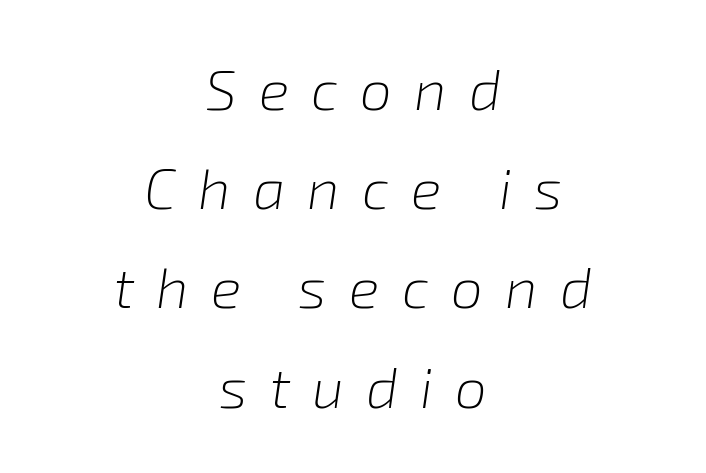
You could not count columns in this text — the font is proportionally spaced. The setting favours the middle, as headings and verse often do. No heavy texture on the line: the type isn't bold. Compared with ordinary roman type, these characters are visibly tilted. In terms of letterspacing, this is a distinctly airy, spread setting.
